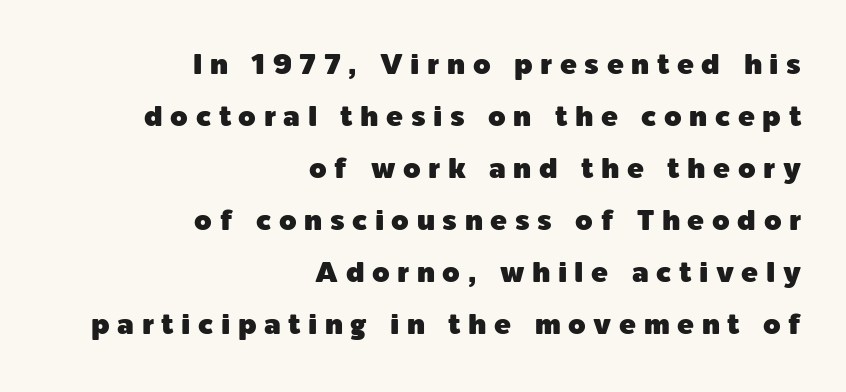
The image shows 28 px sans-serif type, upright; set right-aligned, line spacing 1.86x, unusually wide letter spacing (+0.27 em), not underlined; a medium x-height.
